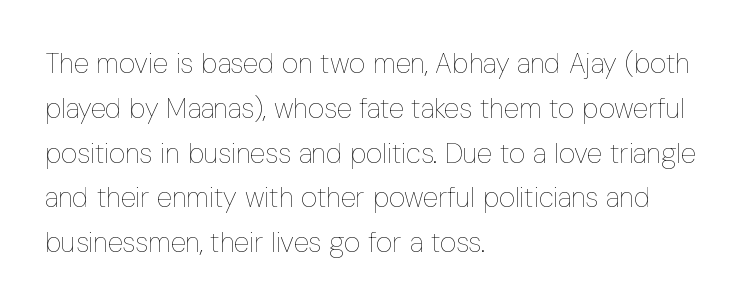
{"italic": "no", "bold": "no", "weight": "thin", "width": "condensed", "stroke_contrast": "low", "x_height": "medium", "monospaced": "no", "underline": "no", "align": "left", "line_spacing": "normal", "line_spacing_ratio": 1.6, "letter_spacing": "normal", "letter_spacing_em": 0.0, "glyph_px": 28}
